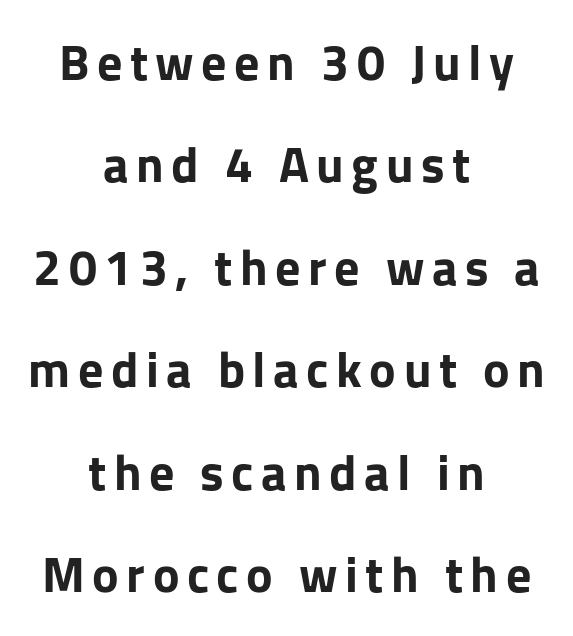
The image shows 50 px bold sans-serif type, upright; set centered, loose line spacing (2.05x), not underlined; low stroke contrast and a medium x-height.
